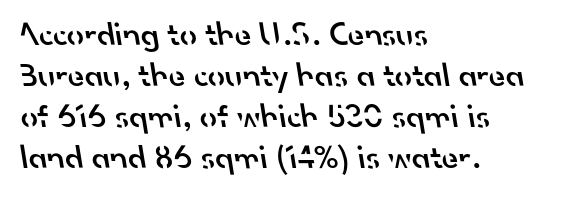
The image shows 34 px semibold sans-serif type; set left-aligned, line spacing 1.21x, normal letter spacing, not underlined; low stroke contrast and a small x-height.
